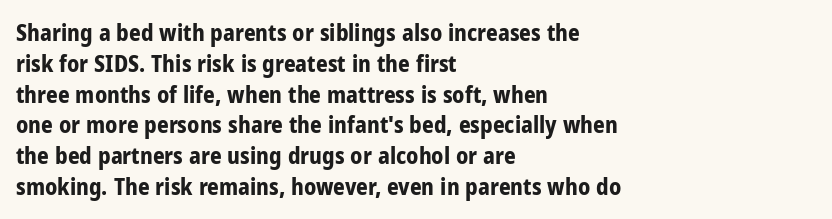
It's the straight-up-and-down kind of type. Descender tails drop into unmarked territory. Weight check: bold — yes, fully. Line beginnings align vertically; line endings do not.
